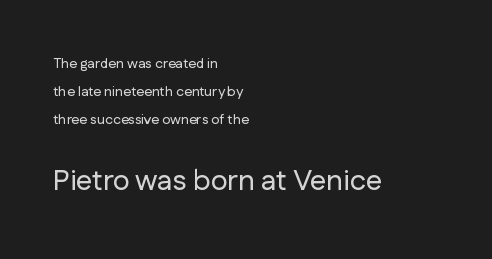
Q: Is the text italic (slanted)? A: No, it is upright.
Q: Is the typeface a serif or a sans-serif typeface? A: Sans-serif.
Q: Is the text underlined? A: No.
Q: How is the paragraph aligned? A: Left-aligned.
Q: Is the spacing between letters normal or unusually wide? A: Normal.
Q: Is the spacing between lines tight, normal or loose? A: Loose.
Q: Which block of text is set in a larger size, the first (top) or the second (bottom)? A: The second (bottom) one.
Q: Width (condensed, normal, or wide)? A: Normal.
Q: Stroke contrast? A: Low.
Q: x-height? A: Medium.
Q: Monospaced? A: No.
